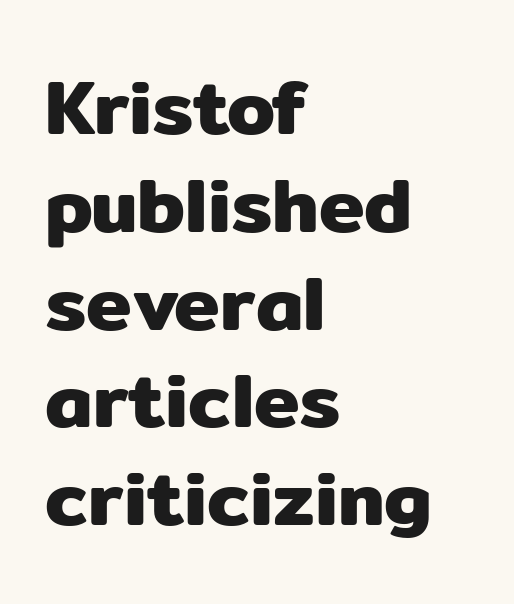
The image shows 77 px sans-serif type, upright; set left-aligned, normal line spacing (1.27x), normal letter spacing, not underlined; low stroke contrast and a medium x-height.
